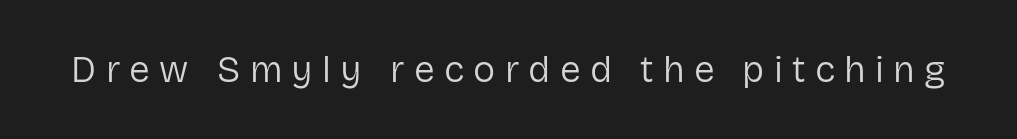
Q: Is the text bold? A: No.
Q: Is the text italic (slanted)? A: No, it is upright.
Q: Is the typeface a serif or a sans-serif typeface? A: Sans-serif.
Q: Is the text underlined? A: No.
Q: Is the spacing between letters normal or unusually wide? A: Unusually wide.
Q: Width (condensed, normal, or wide)? A: Normal.
Q: Stroke contrast? A: Low.
Q: x-height? A: Medium.
Q: Monospaced? A: No.
